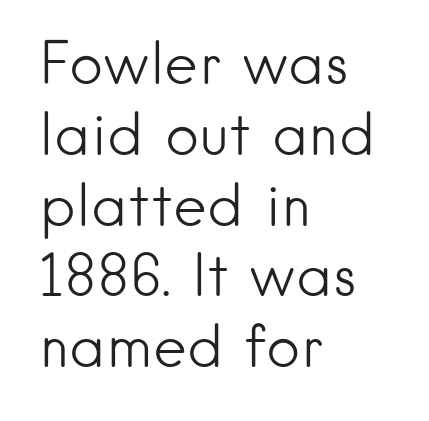
Unbolded letterforms with no extra heft. Honestly, the letter spacing is just normal — you wouldn't notice it. Left-aligned paragraph, ragged on the right. If you drew a line through each stem, it would be perfectly vertical. In terms of letterform style, serifs are entirely absent.
